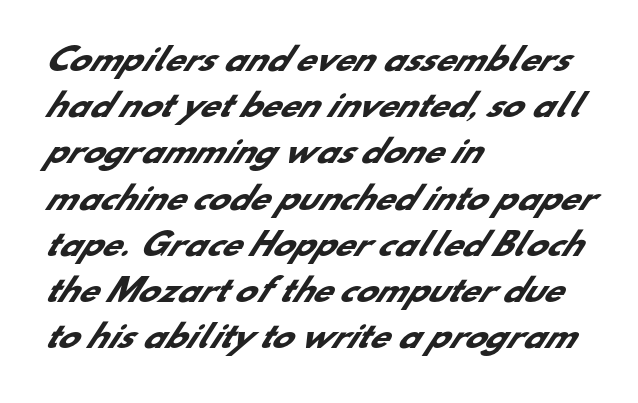
The image shows 31 px heavy sans-serif type; set left-aligned, normal line spacing (1.49x), normal letter spacing, not underlined; low stroke contrast and a small x-height.
